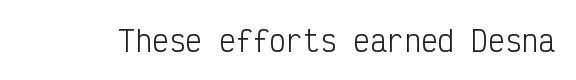
Students, note that the glyphs here touch the page at normal intervals. Weight class: somewhere from thin through regular. The passage shown is typed in a monospace face where columns stay perfectly aligned. This sample uses an upright cut, with every glyph sitting square on the baseline. The specimen omits any rule beneath the text block's lines.
